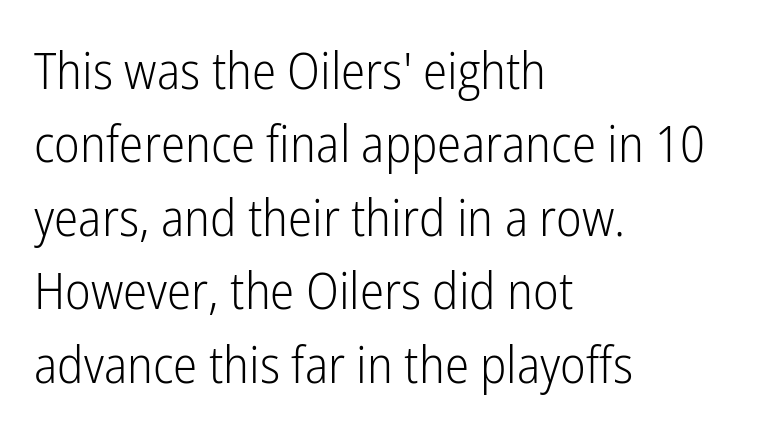
The image shows 51 px light, condensed sans-serif type, upright; set left-aligned, normal line spacing (1.44x), normal letter spacing, not underlined; low stroke contrast and a medium x-height.
